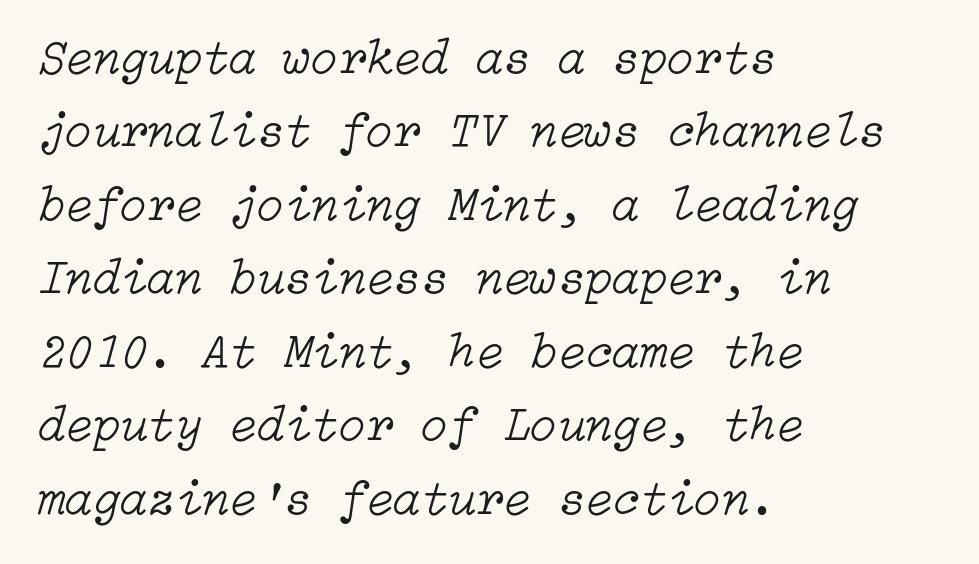
Q: Is the text bold? A: No.
Q: Is the text italic (slanted)? A: Yes, it leans right by about 15 degrees.
Q: Is the text underlined? A: No.
Q: How is the paragraph aligned? A: Left-aligned.
Q: Is the spacing between letters normal or unusually wide? A: Normal.
Q: Is the spacing between lines tight, normal or loose? A: Normal.
Q: Width (condensed, normal, or wide)? A: Normal.
Q: Stroke contrast? A: Low.
Q: x-height? A: Medium.
